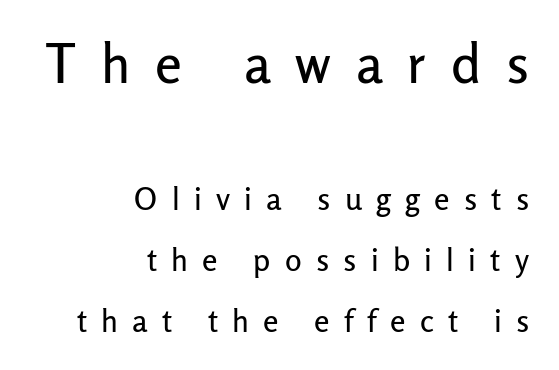
This is the regular roman posture of the typeface. Check the space under the baseline: it is left empty. Short and long lines alike share a common ending point at right. Here the designer chose a conventional face with non-uniform glyph widths.
